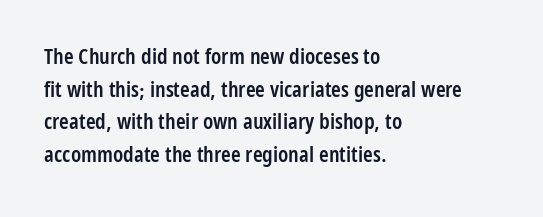
Q: Is the text bold? A: Semi-bold.
Q: Is the text italic (slanted)? A: No, it is upright.
Q: Is the text underlined? A: No.
Q: How is the paragraph aligned? A: Left-aligned.
Q: Is the spacing between letters normal or unusually wide? A: Normal.
Q: Is the spacing between lines tight, normal or loose? A: Normal.
